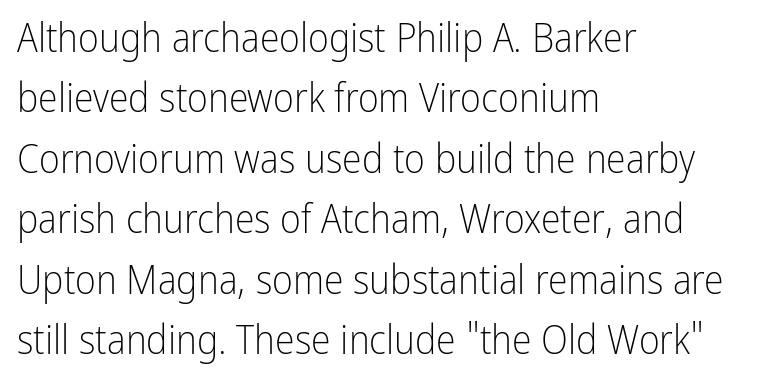
The image shows 40 px light, condensed sans-serif type, upright; set left-aligned, normal line spacing (1.51x), normal letter spacing, not underlined; low stroke contrast and a medium x-height.
